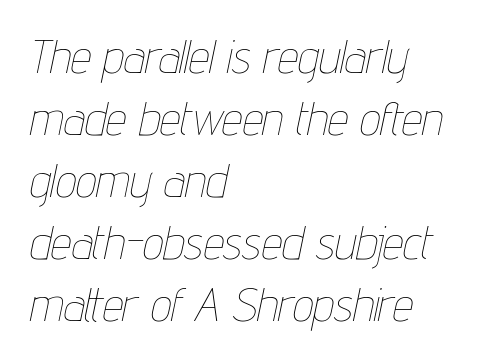
The image shows 46 px thin, condensed type, italic (leaning right); set left-aligned, normal line spacing (1.35x), normal letter spacing, not underlined; low stroke contrast and a medium x-height.
